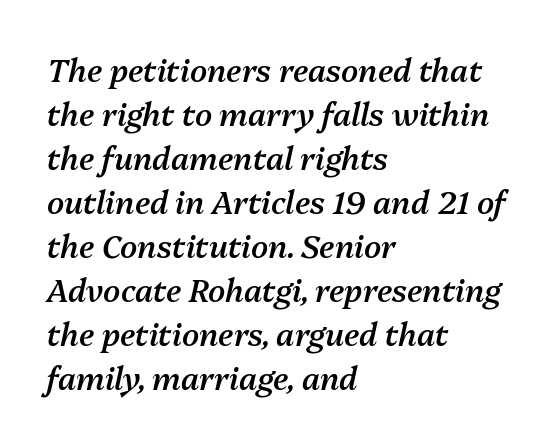
{"italic": "yes", "lean": "right", "slant_degrees": 13, "bold": "semi", "weight": "semibold", "width": "normal", "stroke_contrast": "medium", "x_height": "medium", "monospaced": "no", "underline": "no", "align": "left", "line_spacing": "normal", "line_spacing_ratio": 1.42, "letter_spacing": "normal", "letter_spacing_em": 0.0, "glyph_px": 31}
